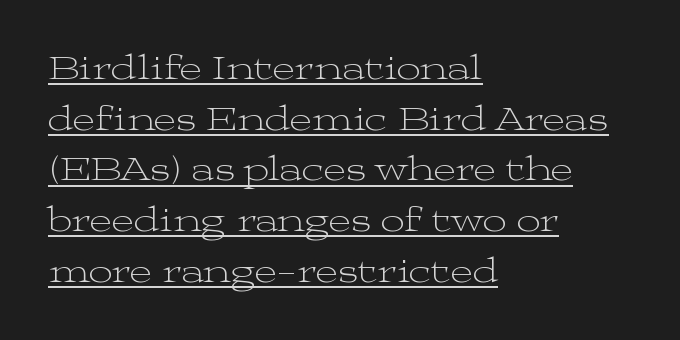
{"serif": "yes", "italic": "no", "bold": "no", "weight": "light", "width": "wide", "stroke_contrast": "medium", "x_height": "medium", "monospaced": "no", "underline": "yes", "align": "left", "line_spacing": "normal", "line_spacing_ratio": 1.49, "letter_spacing": "normal", "letter_spacing_em": 0.0, "glyph_px": 34}
